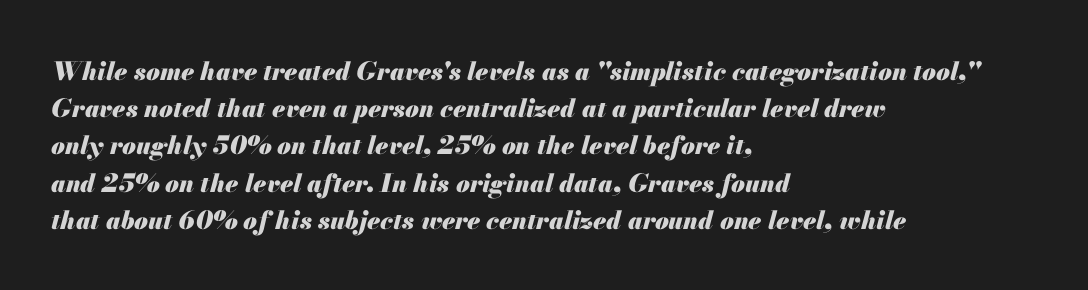
{"italic": "yes", "lean": "right", "slant_degrees": 13, "bold": "yes", "underline": "no", "align": "left", "line_spacing": "normal", "line_spacing_ratio": 1.49, "letter_spacing": "normal", "letter_spacing_em": 0.0, "glyph_px": 25}
